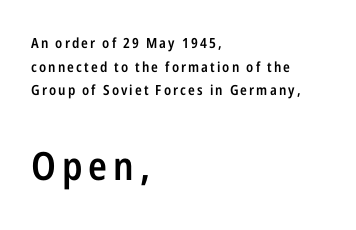
Q: Is the text bold? A: Semi-bold.
Q: Is the text italic (slanted)? A: No, it is upright.
Q: Is the typeface a serif or a sans-serif typeface? A: Sans-serif.
Q: Is the text underlined? A: No.
Q: How is the paragraph aligned? A: Left-aligned.
Q: Is the spacing between lines tight, normal or loose? A: Normal.
Q: Which block of text is set in a larger size, the first (top) or the second (bottom)? A: The second (bottom) one.
Q: Width (condensed, normal, or wide)? A: Condensed.
Q: Stroke contrast? A: Low.
Q: x-height? A: Medium.
Q: Monospaced? A: No.
